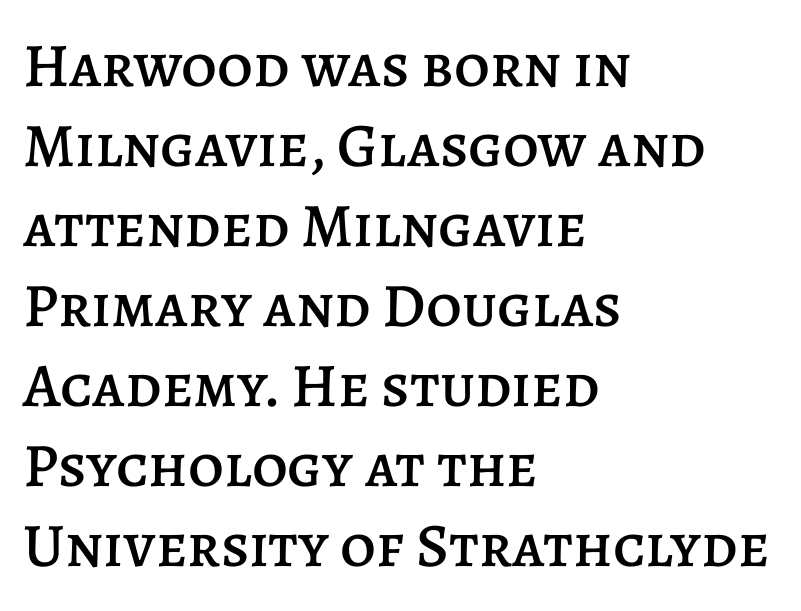
The image shows 62 px text type, upright; set left-aligned, normal line spacing (1.29x), normal letter spacing, not underlined; low stroke contrast and a large x-height.
